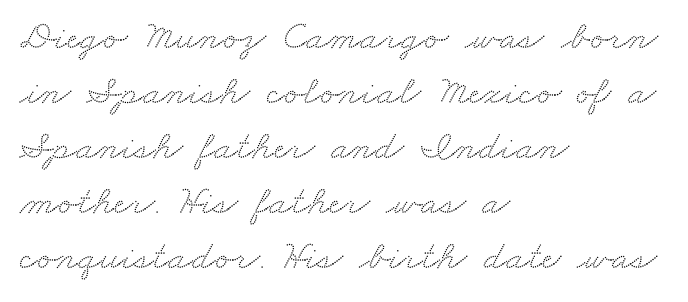
Q: Is the typeface a serif or a sans-serif typeface? A: Serif.
Q: Is the text underlined? A: No.
Q: How is the paragraph aligned? A: Left-aligned.
Q: Is the spacing between letters normal or unusually wide? A: Normal.
Q: Is the spacing between lines tight, normal or loose? A: Normal.
Q: Width (condensed, normal, or wide)? A: Wide.
Q: Stroke contrast? A: Medium.
Q: x-height? A: Small.
Q: Monospaced? A: No.
